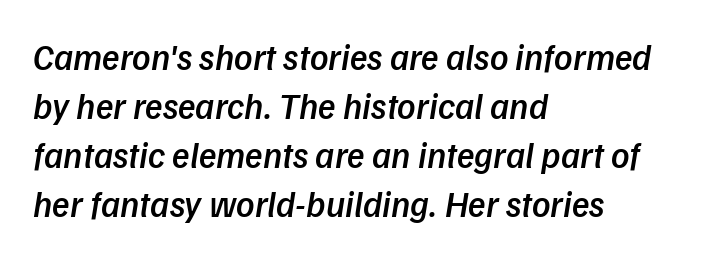
Varying glyph widths throughout — classic text-font behaviour. Does the weight exceed regular? Yes, but only to semibold. The typography opts for an oblique posture over an upright one. The horizontal fit of the characters is conventional and even.
